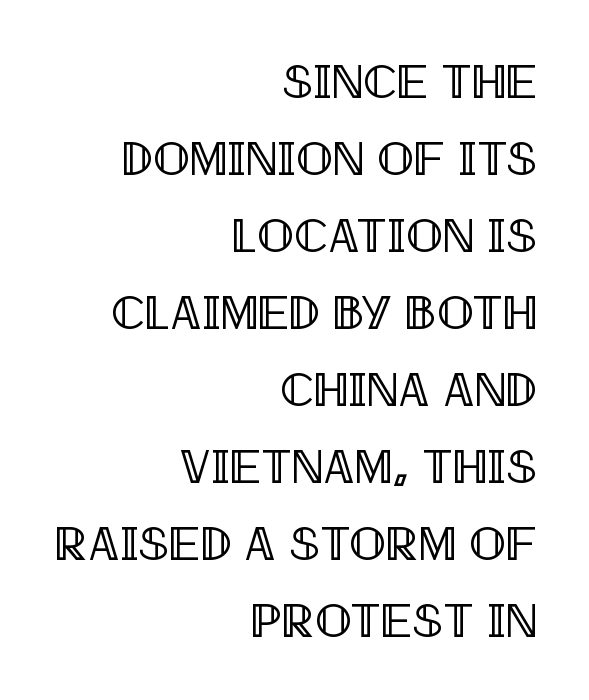
Q: Is the text italic (slanted)? A: No, it is upright.
Q: Is the text underlined? A: No.
Q: How is the paragraph aligned? A: Right-aligned.
Q: Is the spacing between letters normal or unusually wide? A: Normal.
Q: Is the spacing between lines tight, normal or loose? A: Normal.
Q: Width (condensed, normal, or wide)? A: Condensed.
Q: x-height? A: Large.
Q: Monospaced? A: No.
